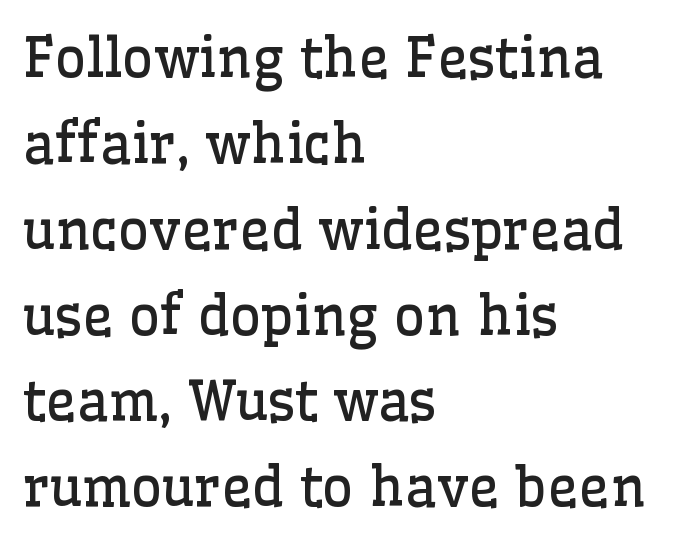
The image shows 54 px regular-weight serif type, upright; set left-aligned, normal line spacing (1.59x), normal letter spacing, not underlined; low stroke contrast and a medium x-height.
